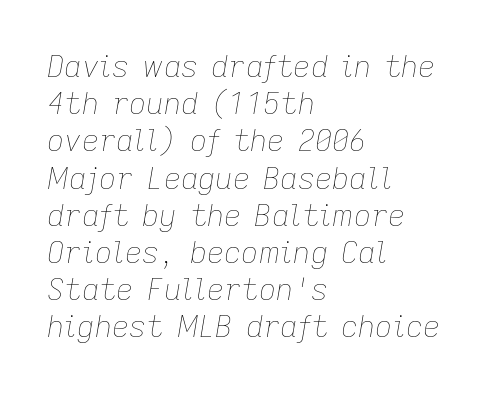
Italic: yes, the glyphs are oblique. Is the type heavy? It reads as light-to-regular instead. Line starts are locked; line ends wander. Spacing verdict: proportional, widths tailored to each character. Honestly, there is no underline to notice here at all.
